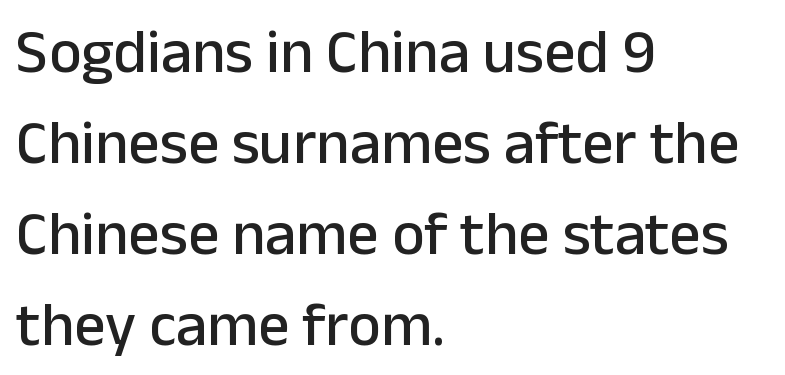
The image shows 62 px sans-serif type, upright; set left-aligned, normal line spacing (1.47x), normal letter spacing, not underlined; low stroke contrast and a medium x-height.
